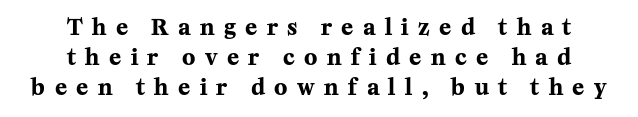
The image shows 22 px bold type, upright; set centered, normal line spacing (1.36x), unusually wide letter spacing (+0.43 em), not underlined.
